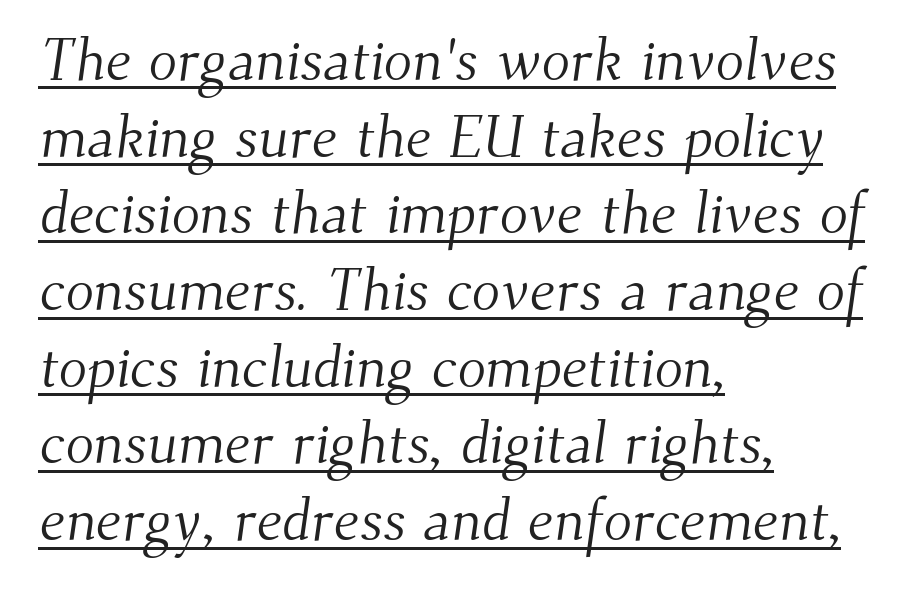
{"serif": "yes", "bold": "no", "weight": "light", "width": "normal", "stroke_contrast": "medium", "x_height": "small", "monospaced": "no", "underline": "yes", "align": "left", "line_spacing": "normal", "line_spacing_ratio": 1.3, "letter_spacing": "normal", "letter_spacing_em": 0.0, "glyph_px": 59}
